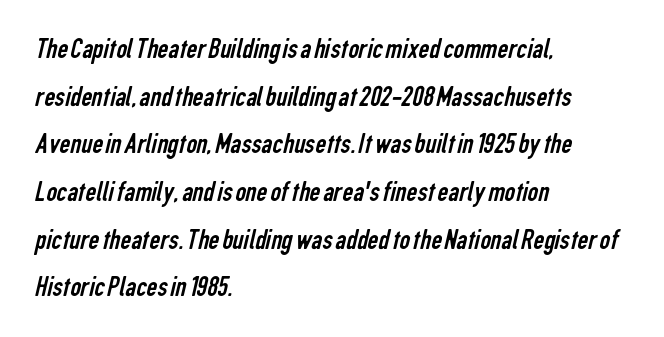
{"serif": "no", "bold": "no", "weight": "regular", "width": "condensed", "stroke_contrast": "low", "x_height": "medium", "monospaced": "no", "underline": "no", "align": "left", "line_spacing": "normal", "line_spacing_ratio": 1.59, "letter_spacing": "normal", "letter_spacing_em": 0.0, "glyph_px": 30}
